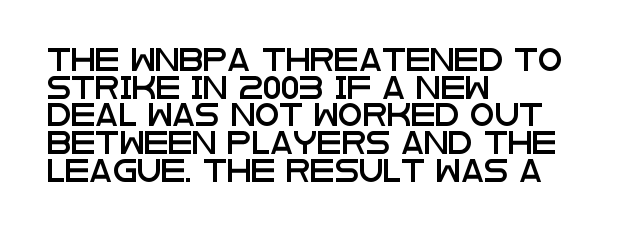
Regarding leading, the lines here are spaced in the standard way. The space beneath each line is pristine and unruled. Tracking value appears to be zero — textbook default spacing. The setting favours the left margin, as ordinary paragraphs usually do.
